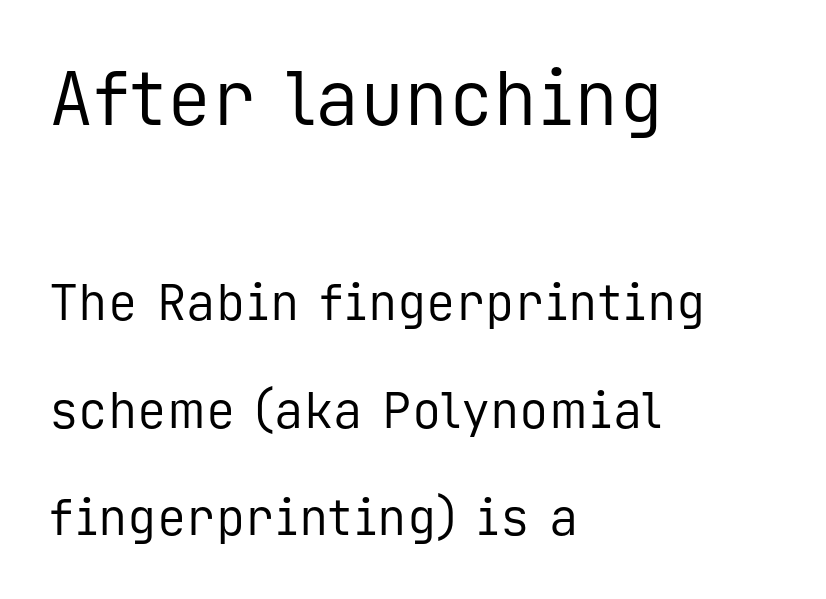
The image shows 74 px regular-weight sans-serif type, upright, monospaced; set left-aligned, loose line spacing (2.19x), normal letter spacing, not underlined; the first (top) block is 1.51x larger; low stroke contrast and a medium x-height.
